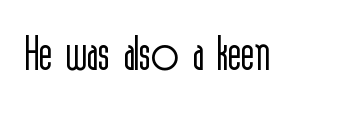
The font's upright variant was chosen for this text. The letterforms sit at book weight or below. Note: no serifs on the glyphs. The space directly below the letters is spotless. The letters advance in unequal steps, a hallmark of proportional type. Look at the tracking — it's just the regular setting, nothing added.
